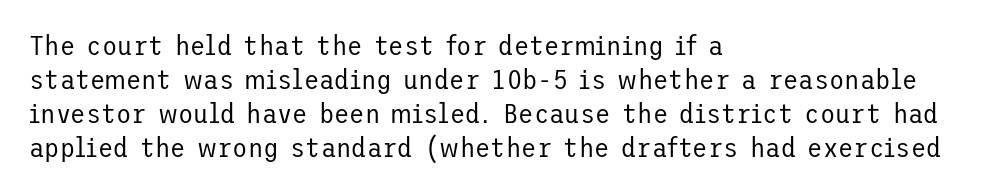
{"serif": "no", "italic": "no", "bold": "no", "weight": "regular", "width": "normal", "stroke_contrast": "low", "x_height": "medium", "underline": "no", "align": "left", "line_spacing_ratio": 1.22, "letter_spacing": "normal", "letter_spacing_em": 0.0, "glyph_px": 28}
